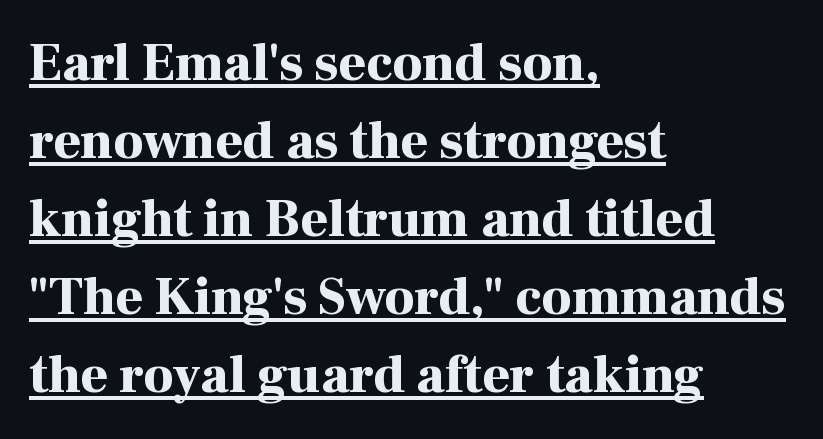
The image shows 53 px bold serif type, upright; set left-aligned, normal line spacing (1.47x), normal letter spacing, underlined; high stroke contrast and a medium x-height.
